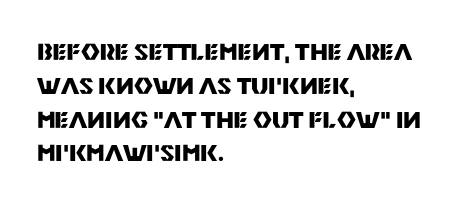
Bold? Absolutely — the strokes are thick and heavy. The setting favours the left margin, as ordinary paragraphs usually do. The font's upright variant was chosen for this text. A bare baseline throughout the passage. Vertical spacing — default.
